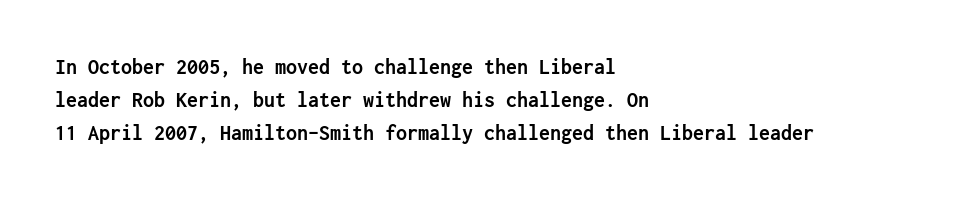
Q: Is the text bold? A: Yes.
Q: Is the text italic (slanted)? A: No, it is upright.
Q: Is the text underlined? A: No.
Q: How is the paragraph aligned? A: Left-aligned.
Q: Is the spacing between letters normal or unusually wide? A: Normal.
Q: Is the spacing between lines tight, normal or loose? A: Normal.
